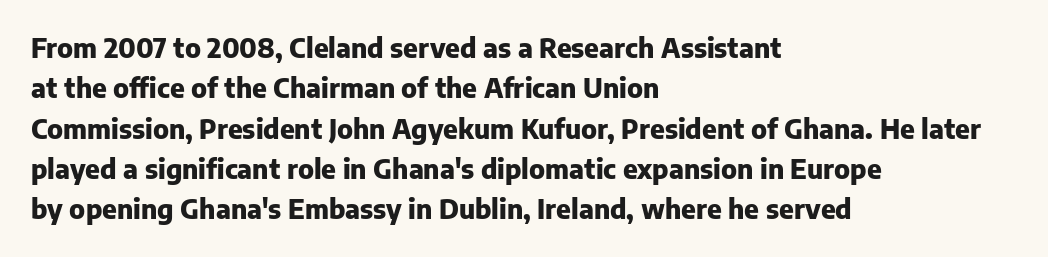
{"italic": "no", "bold": "yes", "underline": "no", "align": "left", "line_spacing": "normal", "line_spacing_ratio": 1.55, "letter_spacing": "normal", "letter_spacing_em": 0.0, "glyph_px": 26}
